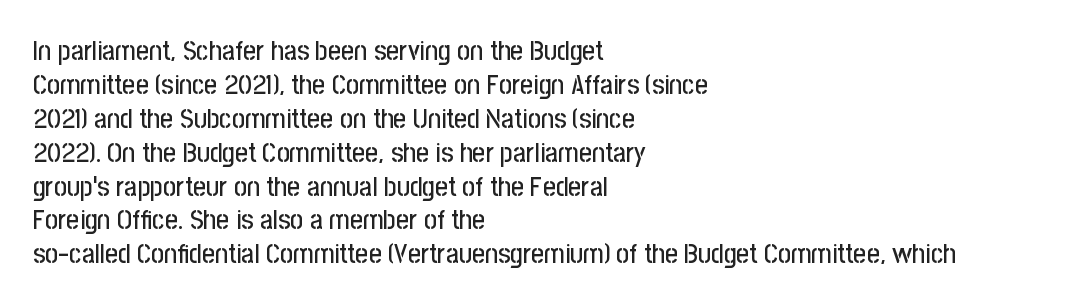
{"serif": "no", "italic": "no", "width": "condensed", "stroke_contrast": "low", "x_height": "medium", "monospaced": "no", "underline": "no", "align": "left", "line_spacing_ratio": 1.21, "letter_spacing": "normal", "letter_spacing_em": 0.0, "glyph_px": 28}
